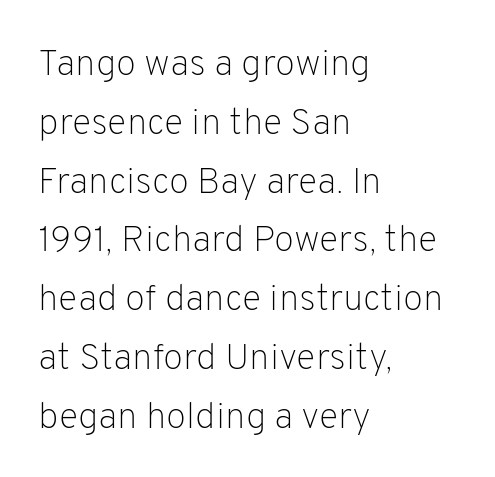
The image shows 37 px light sans-serif type, upright; set left-aligned, normal line spacing (1.59x), normal letter spacing, not underlined; low stroke contrast and a medium x-height.
